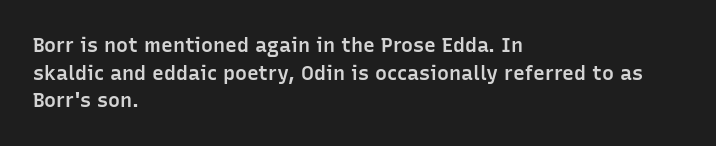
The image shows 20 px text type, upright; set left-aligned, normal line spacing (1.38x), normal letter spacing, not underlined.
